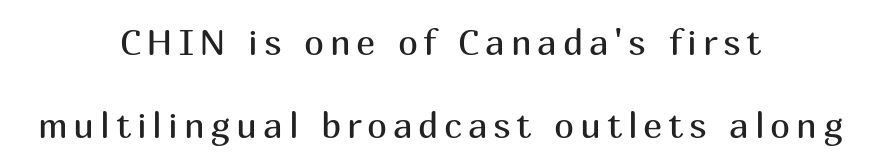
{"serif": "no", "italic": "no", "bold": "no", "weight": "regular", "width": "normal", "stroke_contrast": "medium", "x_height": "medium", "monospaced": "no", "underline": "no", "align": "center", "line_spacing": "loose", "line_spacing_ratio": 2.3, "glyph_px": 36}
